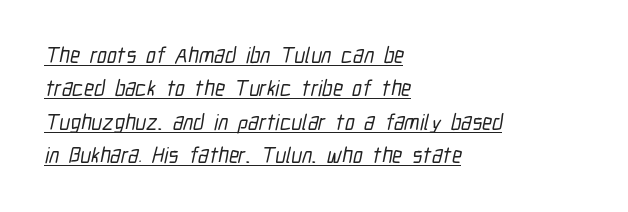
Q: Is the text underlined? A: Yes.
Q: How is the paragraph aligned? A: Left-aligned.
Q: Is the spacing between letters normal or unusually wide? A: Normal.
Q: Is the spacing between lines tight, normal or loose? A: Normal.
